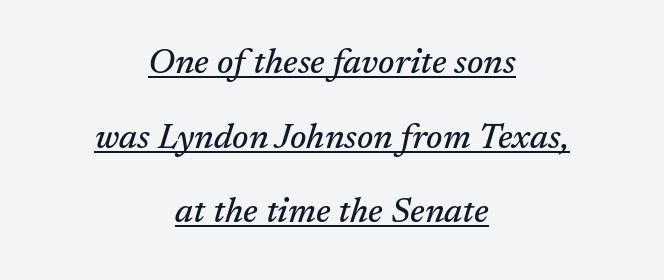
The image shows 35 px serif type, italic (leaning right); set centered, loose line spacing (2.13x), normal letter spacing, underlined; medium stroke contrast and a medium x-height.
